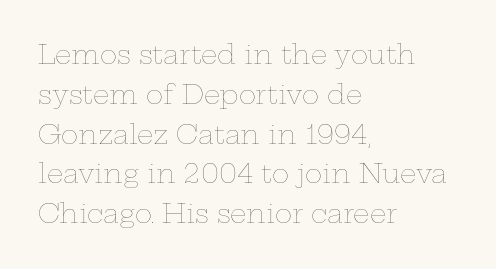
{"italic": "no", "bold": "no", "underline": "no", "align": "left", "line_spacing": "normal", "line_spacing_ratio": 1.53, "letter_spacing": "normal", "letter_spacing_em": 0.0, "glyph_px": 26}
